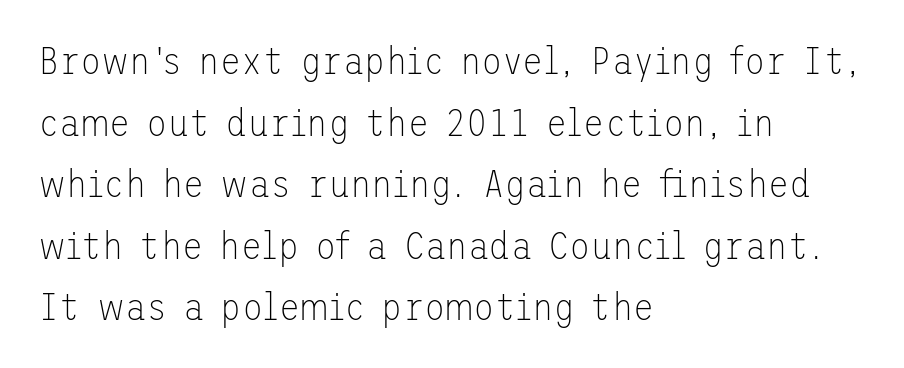
Q: Is the text bold? A: No.
Q: Is the text italic (slanted)? A: No, it is upright.
Q: Is the typeface a serif or a sans-serif typeface? A: Sans-serif.
Q: Is the text underlined? A: No.
Q: How is the paragraph aligned? A: Left-aligned.
Q: Is the spacing between letters normal or unusually wide? A: Normal.
Q: Is the spacing between lines tight, normal or loose? A: Normal.
Q: Width (condensed, normal, or wide)? A: Normal.
Q: Stroke contrast? A: Low.
Q: x-height? A: Medium.
